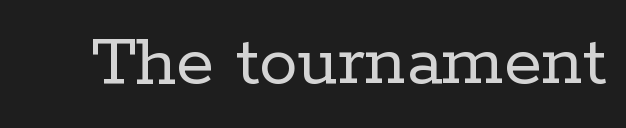
The image shows 77 px regular-weight serif type, upright; set normal letter spacing, not underlined; low stroke contrast and a medium x-height.
